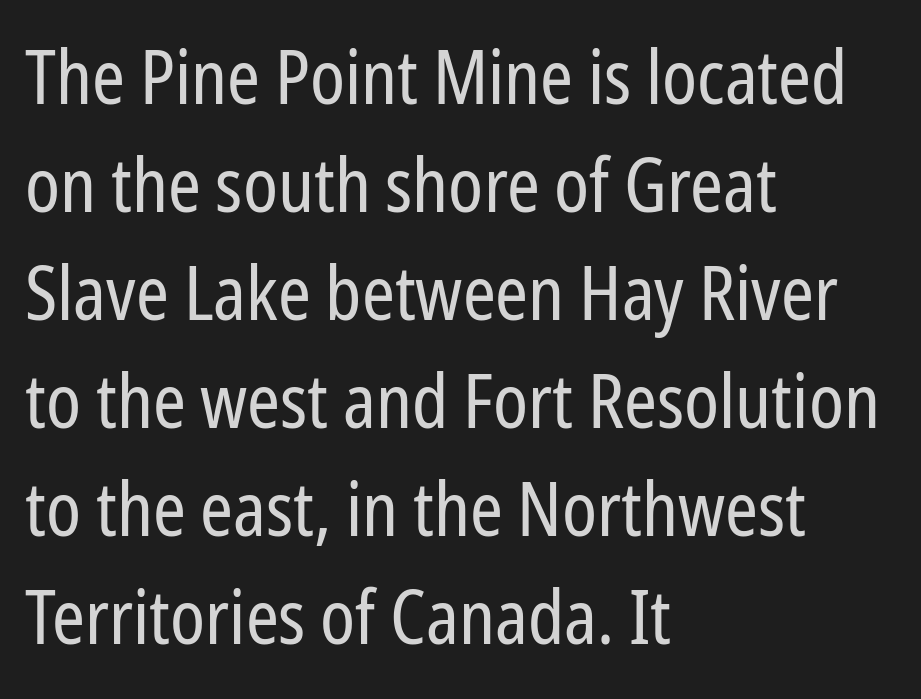
Q: Is the text bold? A: No.
Q: Is the text italic (slanted)? A: No, it is upright.
Q: Is the typeface a serif or a sans-serif typeface? A: Sans-serif.
Q: Is the text underlined? A: No.
Q: How is the paragraph aligned? A: Left-aligned.
Q: Is the spacing between letters normal or unusually wide? A: Normal.
Q: Is the spacing between lines tight, normal or loose? A: Normal.
Q: Width (condensed, normal, or wide)? A: Condensed.
Q: Stroke contrast? A: Low.
Q: x-height? A: Medium.
Q: Monospaced? A: No.
